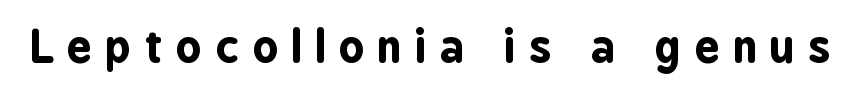
Q: Is the text bold? A: Yes.
Q: Is the text italic (slanted)? A: No, it is upright.
Q: Is the typeface a serif or a sans-serif typeface? A: Sans-serif.
Q: Is the text underlined? A: No.
Q: Is the spacing between letters normal or unusually wide? A: Unusually wide.
Q: Width (condensed, normal, or wide)? A: Condensed.
Q: Stroke contrast? A: Low.
Q: x-height? A: Medium.
Q: Monospaced? A: No.
